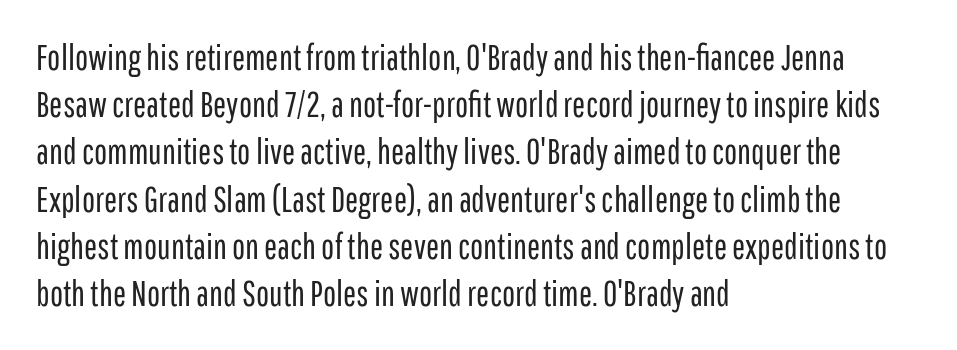
Q: Is the text bold? A: No.
Q: Is the text italic (slanted)? A: No, it is upright.
Q: Is the typeface a serif or a sans-serif typeface? A: Sans-serif.
Q: Is the text underlined? A: No.
Q: How is the paragraph aligned? A: Left-aligned.
Q: Is the spacing between letters normal or unusually wide? A: Normal.
Q: Is the spacing between lines tight, normal or loose? A: Normal.
Q: Width (condensed, normal, or wide)? A: Condensed.
Q: Stroke contrast? A: Low.
Q: x-height? A: Medium.
Q: Monospaced? A: No.
